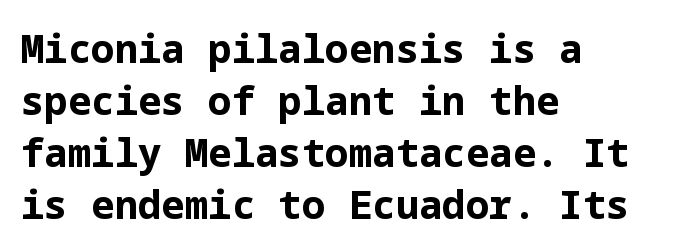
{"serif": "no", "italic": "no", "bold": "yes", "weight": "bold", "width": "normal", "stroke_contrast": "low", "x_height": "medium", "underline": "no", "align": "left", "line_spacing": "normal", "line_spacing_ratio": 1.33, "letter_spacing": "normal", "letter_spacing_em": 0.0, "glyph_px": 39}
